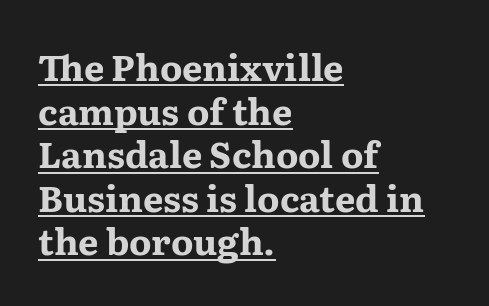
The lines in this sample share a left origin and differ only in where they stop. On the weight axis this lands at bold, roughly 700. The letters stand straight up with perfectly vertical stems. The rendering uses the underline text-decoration.
